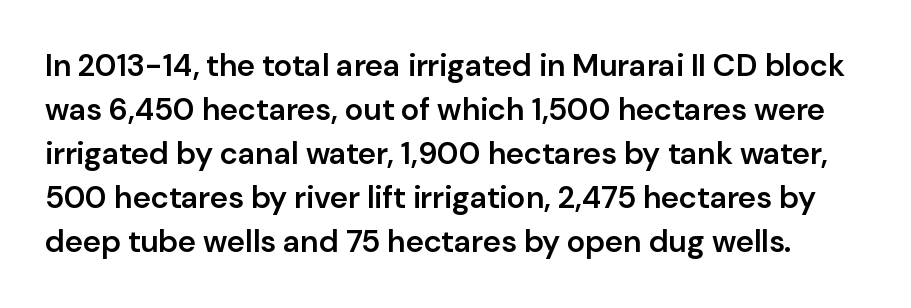
Q: Is the text bold? A: Semi-bold.
Q: Is the text italic (slanted)? A: No, it is upright.
Q: Is the typeface a serif or a sans-serif typeface? A: Sans-serif.
Q: Is the text underlined? A: No.
Q: Is the spacing between letters normal or unusually wide? A: Normal.
Q: Is the spacing between lines tight, normal or loose? A: Normal.
Q: Width (condensed, normal, or wide)? A: Normal.
Q: Stroke contrast? A: Low.
Q: x-height? A: Medium.
Q: Monospaced? A: No.
